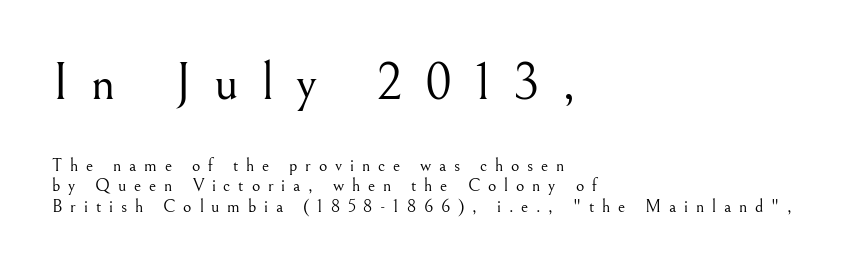
Q: Is the text bold? A: No.
Q: Is the text italic (slanted)? A: No, it is upright.
Q: Is the typeface a serif or a sans-serif typeface? A: Serif.
Q: Is the text underlined? A: No.
Q: How is the paragraph aligned? A: Left-aligned.
Q: Is the spacing between letters normal or unusually wide? A: Unusually wide.
Q: Is the spacing between lines tight, normal or loose? A: Tight.
Q: Which block of text is set in a larger size, the first (top) or the second (bottom)? A: The first (top) one.
Q: Width (condensed, normal, or wide)? A: Normal.
Q: Stroke contrast? A: Medium.
Q: x-height? A: Small.
Q: Monospaced? A: No.
